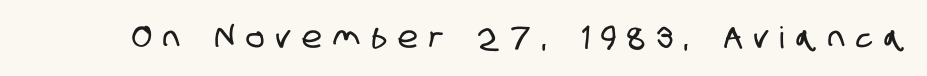
Do the characters align in a grid? No, the font is proportional. Nothing sits at the stroke ends, so this counts as sans-serif. Short note: letters widely spaced. The strip under each line holds only bare page.
